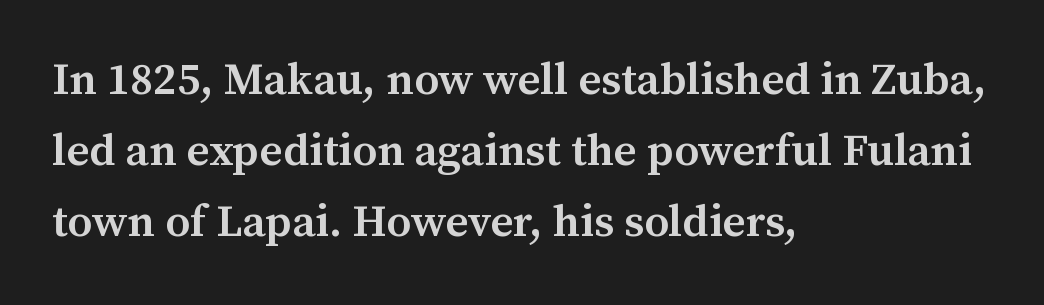
{"serif": "yes", "italic": "no", "bold": "semi", "weight": "semibold", "width": "normal", "stroke_contrast": "medium", "x_height": "medium", "monospaced": "no", "underline": "no", "align": "left", "line_spacing": "normal", "line_spacing_ratio": 1.58, "letter_spacing": "normal", "letter_spacing_em": 0.0, "glyph_px": 45}
